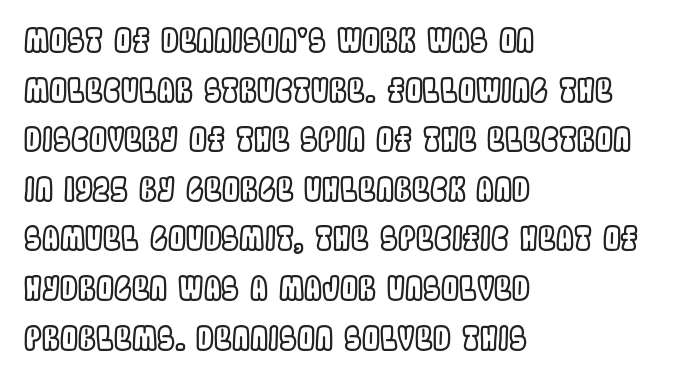
The image shows 32 px condensed type, upright; set left-aligned, normal line spacing (1.55x), normal letter spacing, not underlined; a large x-height.
